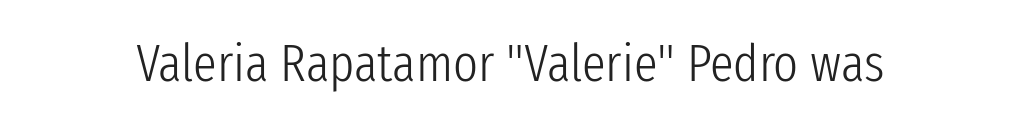
{"serif": "no", "italic": "no", "bold": "no", "weight": "light", "width": "condensed", "stroke_contrast": "low", "x_height": "medium", "monospaced": "no", "underline": "no", "letter_spacing": "normal", "letter_spacing_em": 0.0, "glyph_px": 53}
